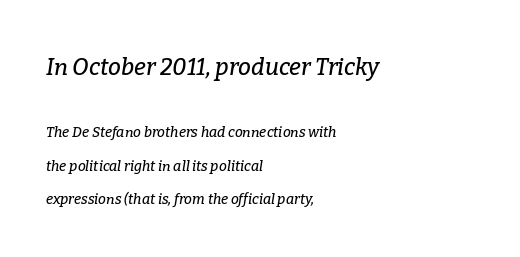
These lines were composed using italics. The text block is weighted toward the left margin, trailing off unevenly rightward. Size contrast runs from large at the top to small at the bottom. Honestly, the letter spacing is just normal — you wouldn't notice it. Decoration check: the copy has no underline.
